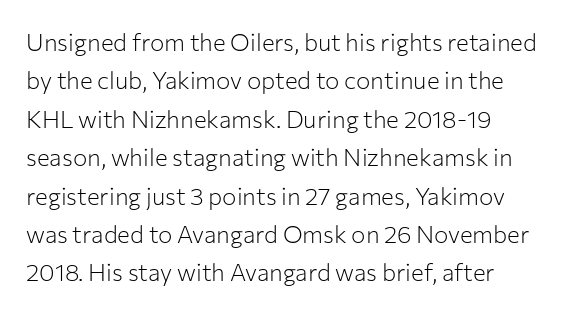
Q: Is the text bold? A: No.
Q: Is the text italic (slanted)? A: No, it is upright.
Q: Is the text underlined? A: No.
Q: How is the paragraph aligned? A: Left-aligned.
Q: Is the spacing between letters normal or unusually wide? A: Normal.
Q: Is the spacing between lines tight, normal or loose? A: Normal.
